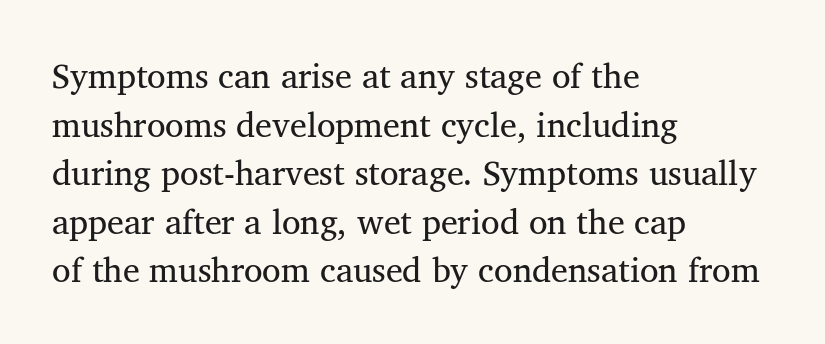
{"serif": "yes", "italic": "no", "bold": "no", "weight": "regular", "width": "normal", "stroke_contrast": "medium", "x_height": "medium", "monospaced": "no", "underline": "no", "align": "left", "line_spacing": "normal", "line_spacing_ratio": 1.43, "letter_spacing": "normal", "letter_spacing_em": 0.0, "glyph_px": 34}
